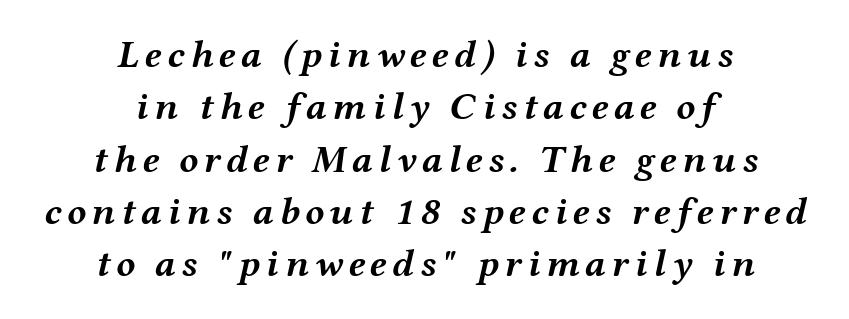
{"italic": "yes", "lean": "right", "slant_degrees": 12, "bold": "yes", "weight": "semibold", "width": "wide", "stroke_contrast": "medium", "x_height": "medium", "monospaced": "no", "underline": "no", "align": "center", "line_spacing": "normal", "line_spacing_ratio": 1.34, "glyph_px": 39}
